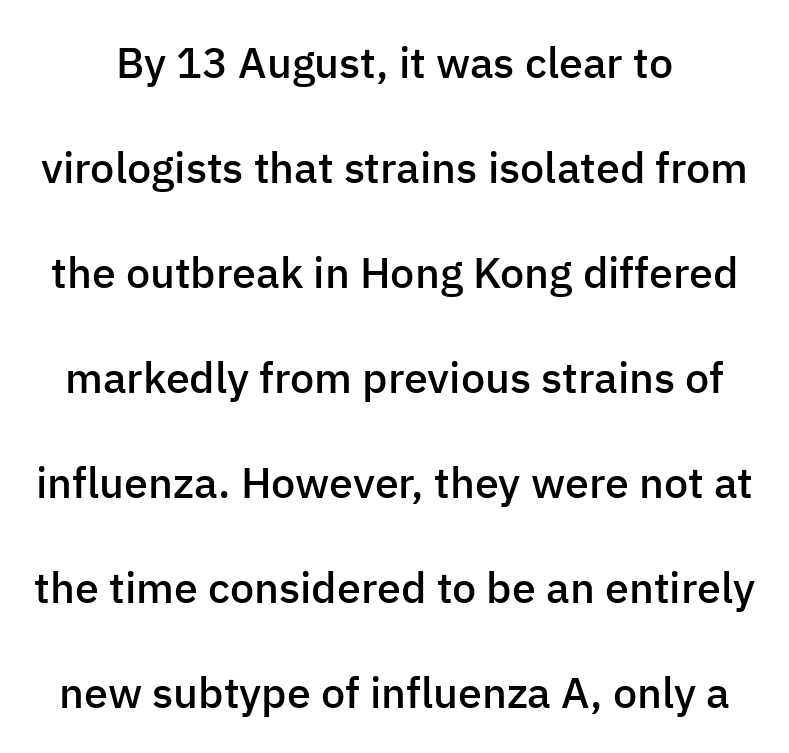
Q: Is the text bold? A: Semi-bold.
Q: Is the text italic (slanted)? A: No, it is upright.
Q: Is the typeface a serif or a sans-serif typeface? A: Sans-serif.
Q: Is the text underlined? A: No.
Q: Is the spacing between letters normal or unusually wide? A: Normal.
Q: Is the spacing between lines tight, normal or loose? A: Loose.
Q: Width (condensed, normal, or wide)? A: Normal.
Q: Stroke contrast? A: Low.
Q: x-height? A: Medium.
Q: Monospaced? A: No.
